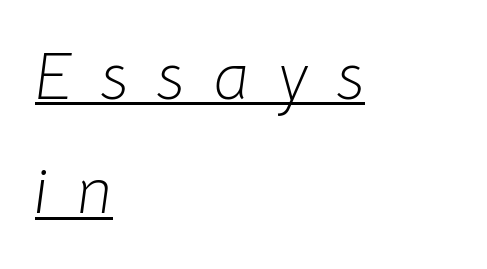
{"italic": "yes", "lean": "right", "slant_degrees": 8, "bold": "no", "weight": "light", "width": "normal", "stroke_contrast": "low", "x_height": "medium", "monospaced": "no", "underline": "yes", "align": "left", "line_spacing_ratio": 1.73, "letter_spacing": "wide", "letter_spacing_em": 0.44, "glyph_px": 66}
